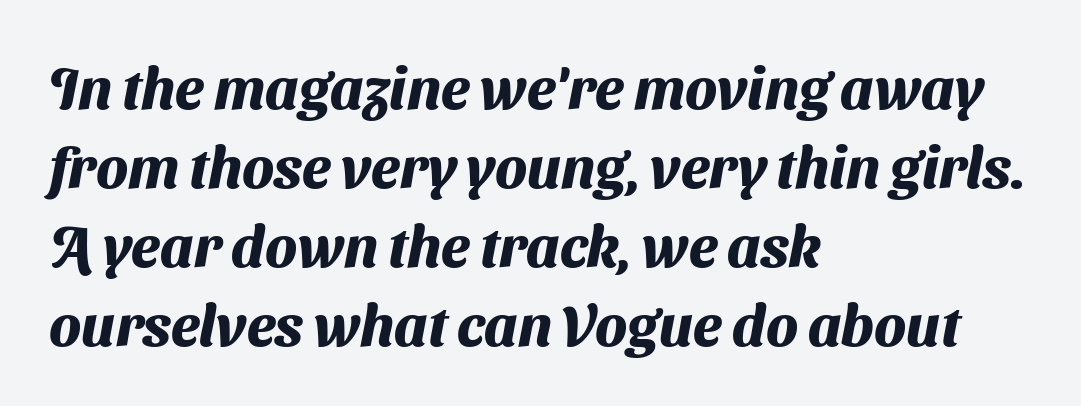
The letters are bold, with thick, heavy strokes. Words float on clear page, feet unadorned. What's the leading like? Ordinary, nothing unusual. Teacher's note: observe the even left margin — that is flush-left alignment.
